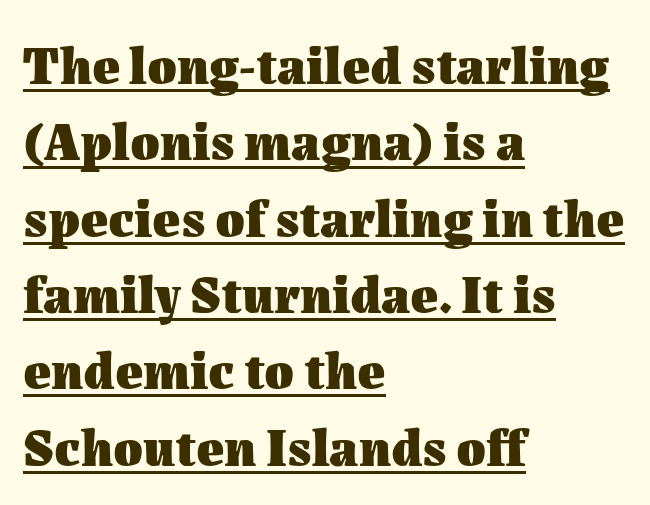
Q: Is the text bold? A: Yes.
Q: Is the text italic (slanted)? A: No, it is upright.
Q: Is the text underlined? A: Yes.
Q: How is the paragraph aligned? A: Left-aligned.
Q: Is the spacing between letters normal or unusually wide? A: Normal.
Q: Is the spacing between lines tight, normal or loose? A: Normal.
Q: Width (condensed, normal, or wide)? A: Normal.
Q: Stroke contrast? A: Medium.
Q: x-height? A: Medium.
Q: Monospaced? A: No.
